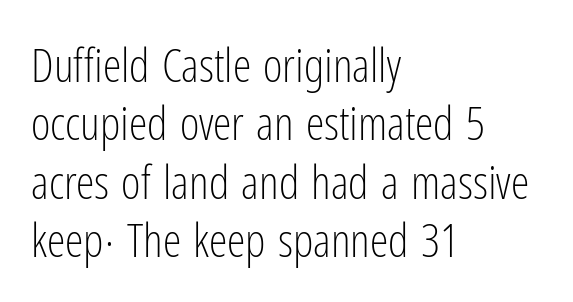
The horizontal fit of the characters is conventional and even. Look at the bottom of the vertical strokes: they stop flat, with no serifs. Each letter keeps its own natural width here, so spacing adapts to shape. These lines stack with their left ends in a neat column. Letters rest on an invisible, unmarked baseline. No extra ink here — the face is not bold.
